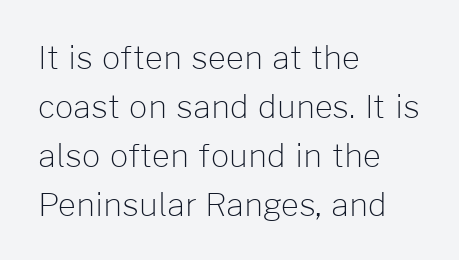
Q: Is the text bold? A: No.
Q: Is the text italic (slanted)? A: No, it is upright.
Q: Is the typeface a serif or a sans-serif typeface? A: Sans-serif.
Q: Is the text underlined? A: No.
Q: How is the paragraph aligned? A: Left-aligned.
Q: Is the spacing between letters normal or unusually wide? A: Normal.
Q: Is the spacing between lines tight, normal or loose? A: Normal.
Q: Width (condensed, normal, or wide)? A: Normal.
Q: Stroke contrast? A: Low.
Q: x-height? A: Medium.
Q: Monospaced? A: No.
